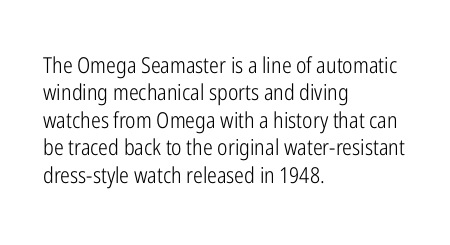
{"italic": "no", "bold": "no", "underline": "no", "align": "left", "line_spacing": "normal", "line_spacing_ratio": 1.25, "letter_spacing": "normal", "letter_spacing_em": 0.0, "glyph_px": 22}
